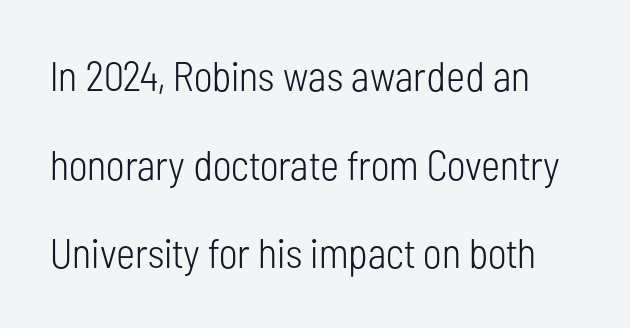
Do the characters align in a grid? No, the font is proportional. The letters stand straight up with perfectly vertical stems. Rule under the text: the space is simply empty. Compared with typical body copy, the letter spacing here is the same. Vertically, the passage feels expansive, rows floating well apart. I'd call this a sans setting — the letters go barefoot.
